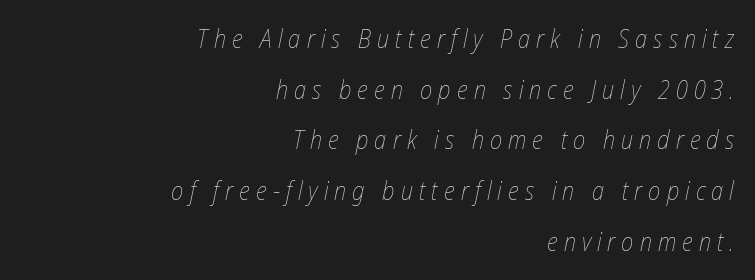
Weight class: somewhere from thin through regular. Compared with typical paragraphs, the rows here are farther apart. Descenders are the only things crossing below the line. The line texture is sparse and dotted thanks to wide tracking.
